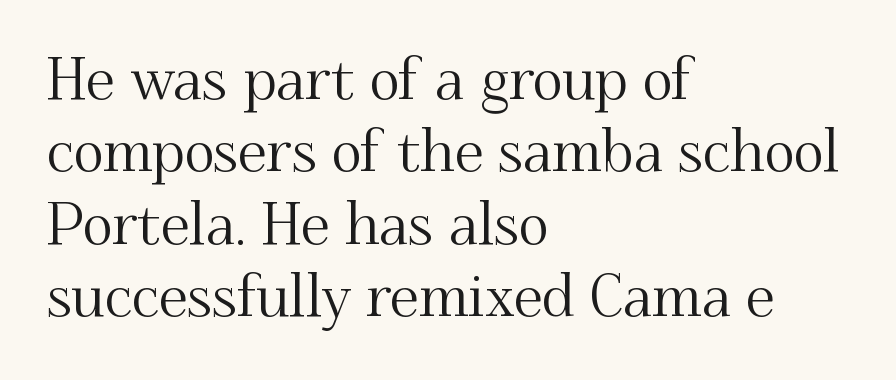
{"serif": "yes", "italic": "no", "width": "normal", "stroke_contrast": "medium", "x_height": "small", "monospaced": "no", "underline": "no", "align": "left", "line_spacing": "normal", "line_spacing_ratio": 1.25, "letter_spacing": "normal", "letter_spacing_em": 0.0, "glyph_px": 58}
